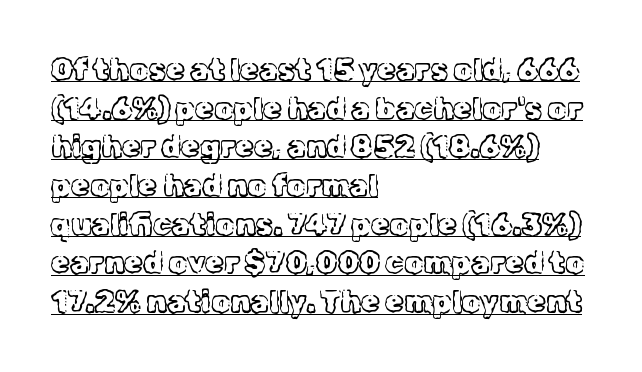
Q: Is the text bold? A: No.
Q: Is the text italic (slanted)? A: No, it is upright.
Q: Is the typeface a serif or a sans-serif typeface? A: Serif.
Q: Is the text underlined? A: Yes.
Q: How is the paragraph aligned? A: Left-aligned.
Q: Is the spacing between letters normal or unusually wide? A: Normal.
Q: Is the spacing between lines tight, normal or loose? A: Normal.
Q: Width (condensed, normal, or wide)? A: Normal.
Q: x-height? A: Medium.
Q: Monospaced? A: No.
